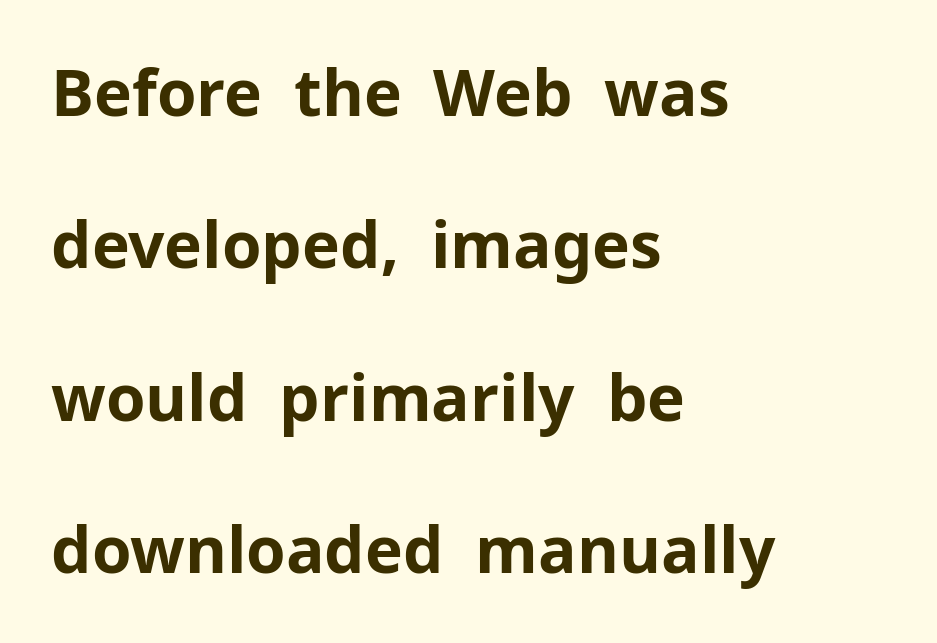
Q: Is the text bold? A: Yes.
Q: Is the text italic (slanted)? A: No, it is upright.
Q: Is the typeface a serif or a sans-serif typeface? A: Sans-serif.
Q: Is the text underlined? A: No.
Q: How is the paragraph aligned? A: Left-aligned.
Q: Is the spacing between letters normal or unusually wide? A: Normal.
Q: Is the spacing between lines tight, normal or loose? A: Loose.
Q: Width (condensed, normal, or wide)? A: Normal.
Q: Stroke contrast? A: Low.
Q: x-height? A: Medium.
Q: Monospaced? A: No.
